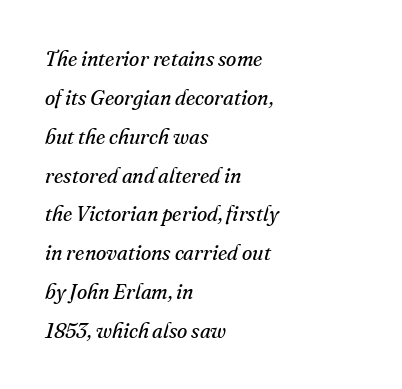
The horizontal fit of the characters is conventional and even. Counters stay open thanks to moderate or lighter strokes. A clean baseline with only descenders dipping below it. A typesetter would mark this as italic. This rendering uses left alignment, leaving the right contour irregular.
